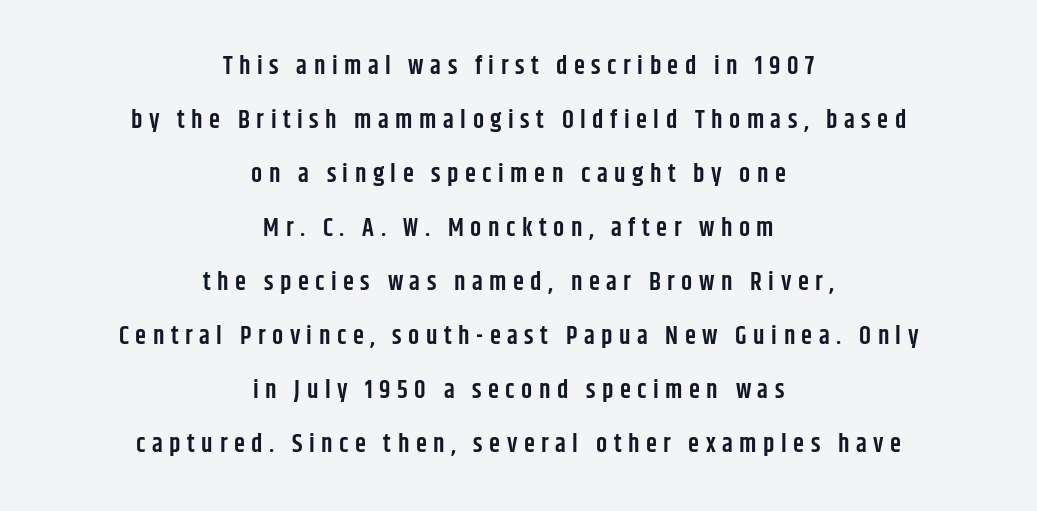
The image shows 25 px text type, upright; set centered, loose line spacing (2.16x), unusually wide letter spacing (+0.26 em), not underlined.
